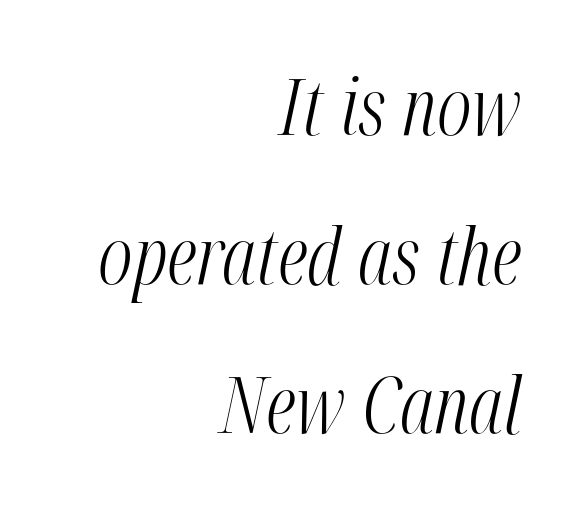
The foot of each line stays bare and open. Each letter keeps its own natural width here, so spacing adapts to shape. The space between consecutive lines is lavish. Standard letterfit; no display-style spreading of the glyphs. Characters are canted at an angle relative to the baseline's perpendicular. Stroke thickness stays within the range of a standard reading face or lighter.
